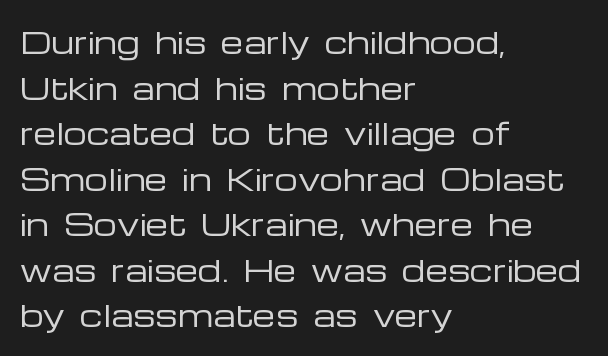
The image shows 29 px regular-weight, wide sans-serif type, upright; set left-aligned, normal line spacing (1.57x), normal letter spacing, not underlined; low stroke contrast and a medium x-height.
